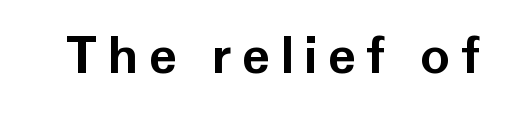
Q: Is the text bold? A: Yes.
Q: Is the text italic (slanted)? A: No, it is upright.
Q: Is the typeface a serif or a sans-serif typeface? A: Sans-serif.
Q: Is the text underlined? A: No.
Q: Is the spacing between letters normal or unusually wide? A: Unusually wide.
Q: Width (condensed, normal, or wide)? A: Normal.
Q: Stroke contrast? A: Low.
Q: x-height? A: Medium.
Q: Monospaced? A: No.
